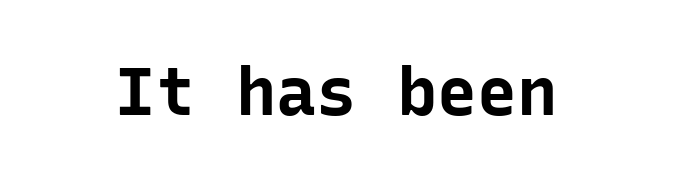
The image shows 67 px bold sans-serif type, upright, monospaced; set normal letter spacing, not underlined; low stroke contrast and a medium x-height.
